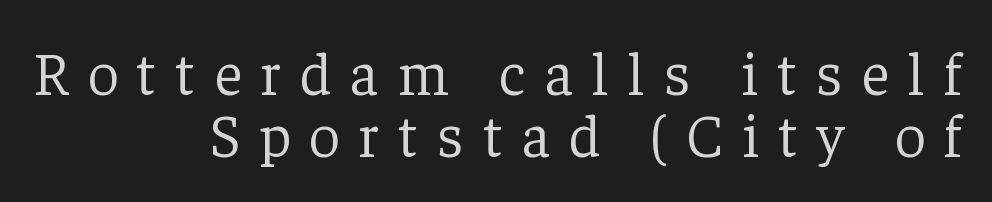
The image shows 61 px light serif type, upright; set right-aligned, tight line spacing (1.01x), unusually wide letter spacing (+0.31 em), not underlined; low stroke contrast and a medium x-height.
